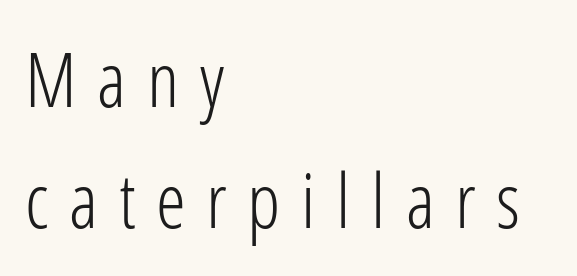
The image shows 76 px light, condensed sans-serif type, upright; set left-aligned, normal line spacing (1.59x), unusually wide letter spacing (+0.27 em), not underlined; low stroke contrast and a medium x-height.
